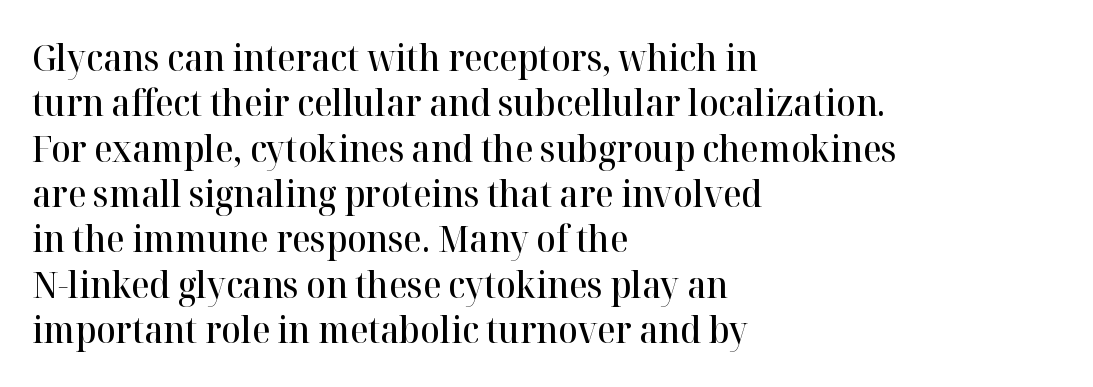
The image shows 36 px semibold serif type, upright; set left-aligned, normal line spacing (1.26x), normal letter spacing, not underlined; high stroke contrast and a medium x-height.
